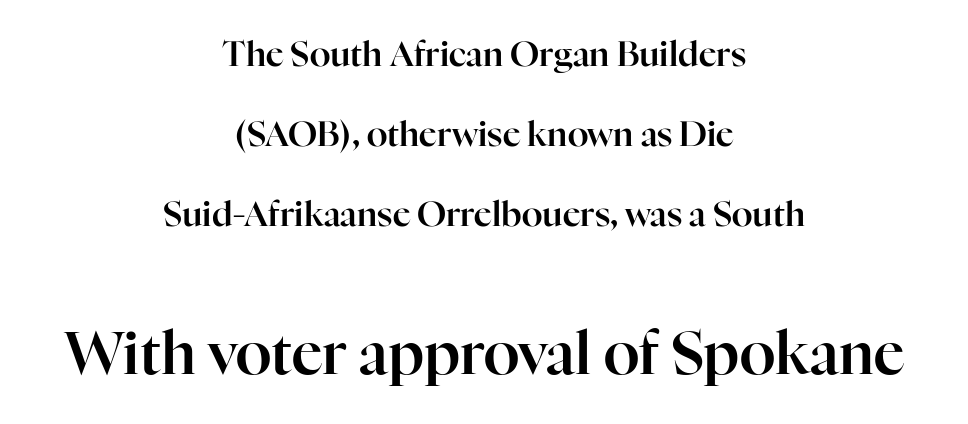
Do the characters align in a grid? No, the font is proportional. Leftover space on each line is divided equally before and after the words. Little horizontal feet cap the strokes, marking this as serif type. Size hierarchy here favors the trailing block over the leading one. You could fit nearly another row in the gap between these rows. The glyphs are unaccompanied by any horizontal stroke below them.
